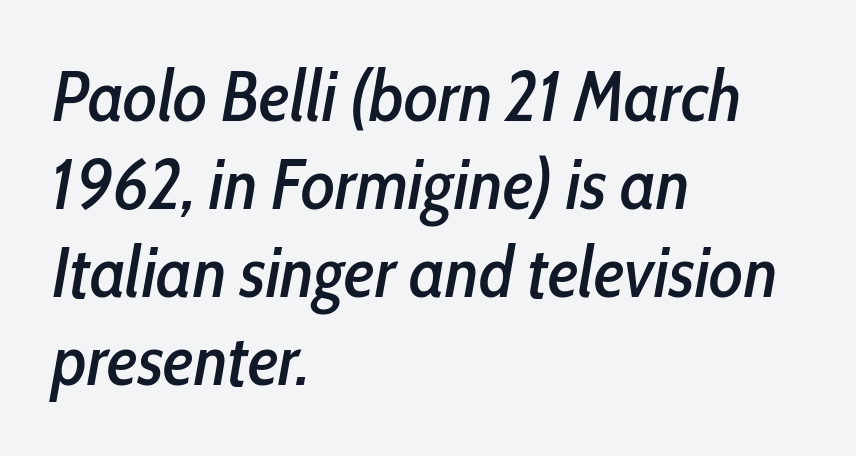
{"italic": "yes", "lean": "right", "slant_degrees": 10, "width": "condensed", "stroke_contrast": "low", "x_height": "medium", "monospaced": "no", "underline": "no", "align": "left", "line_spacing_ratio": 1.24, "letter_spacing": "normal", "letter_spacing_em": 0.0, "glyph_px": 71}
